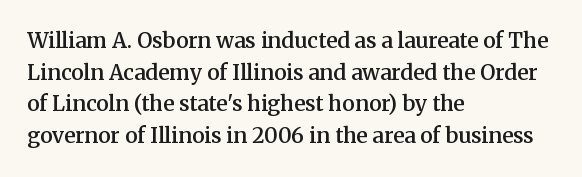
Italic? Not at all — the glyphs are vertical. A typesetter would call this zero additional tracking. The typesetting leans somewhat heavy: a semibold. The string is rendered with underlining switched off. The setting favours the left margin, as ordinary paragraphs usually do.
